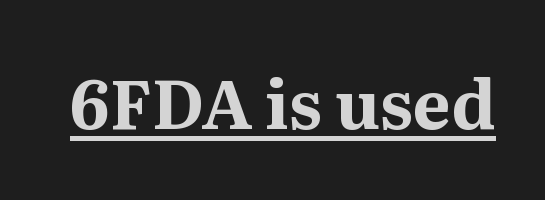
{"serif": "yes", "italic": "no", "bold": "yes", "weight": "bold", "width": "normal", "stroke_contrast": "medium", "x_height": "medium", "monospaced": "no", "underline": "yes", "letter_spacing": "normal", "letter_spacing_em": 0.0, "glyph_px": 67}
